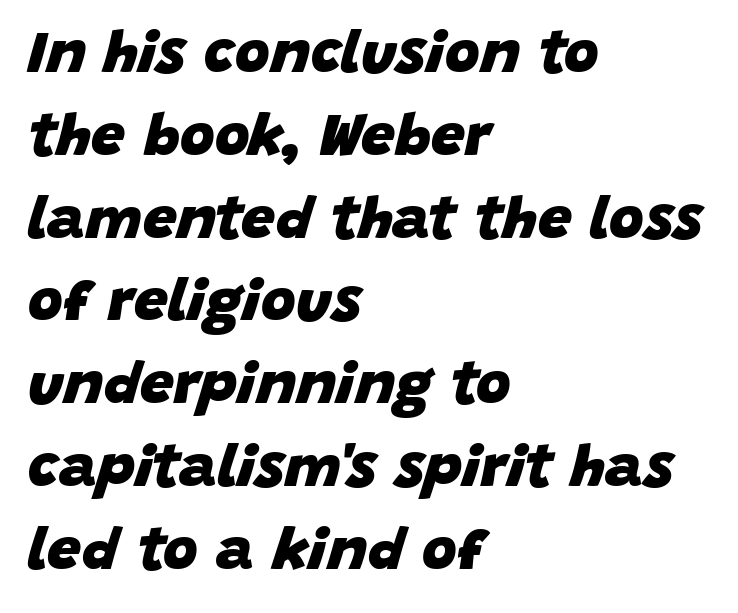
{"italic": "yes", "lean": "right", "slant_degrees": 15, "bold": "yes", "weight": "heavy", "width": "normal", "stroke_contrast": "low", "x_height": "large", "monospaced": "no", "underline": "no", "align": "left", "line_spacing": "normal", "line_spacing_ratio": 1.38, "letter_spacing": "normal", "letter_spacing_em": 0.0, "glyph_px": 60}
